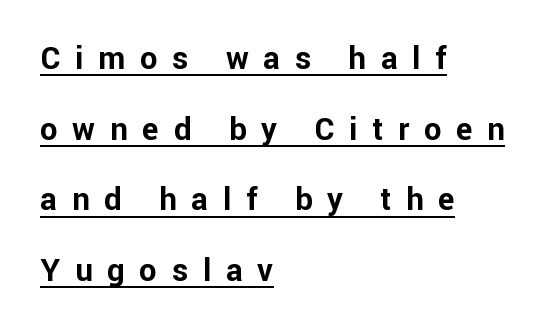
{"serif": "no", "italic": "no", "bold": "yes", "weight": "bold", "width": "normal", "stroke_contrast": "low", "x_height": "medium", "monospaced": "no", "underline": "yes", "align": "left", "line_spacing": "loose", "line_spacing_ratio": 2.28, "letter_spacing": "wide", "letter_spacing_em": 0.48, "glyph_px": 31}
